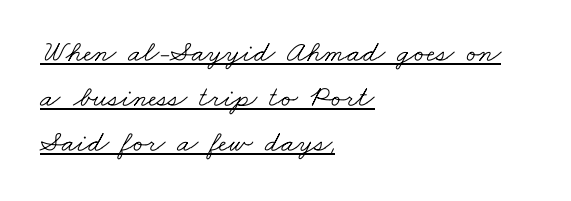
Compared with a typical body face, this is equally light or lighter still. The glyphs are accompanied by a horizontal stroke just below them. Looks like regular typesetting: each glyph gets only the width it needs. Typographically, this falls in the serif category. How would I describe the line gaps? Plain and ordinary.
